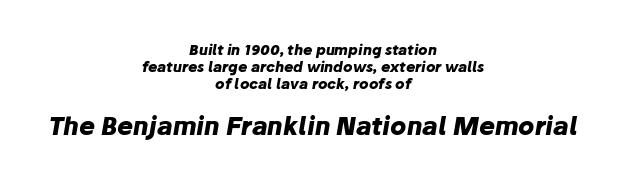
The image shows 24 px bold type, italic (leaning right); set centered, line spacing 1.22x, normal letter spacing, not underlined; the second (bottom) block is 1.71x larger.
